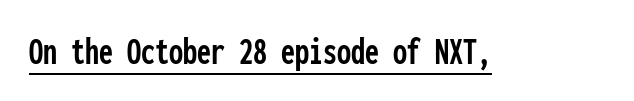
Q: Is the text italic (slanted)? A: No, it is upright.
Q: Is the typeface a serif or a sans-serif typeface? A: Sans-serif.
Q: Is the text underlined? A: Yes.
Q: Is the spacing between letters normal or unusually wide? A: Normal.
Q: Width (condensed, normal, or wide)? A: Condensed.
Q: Stroke contrast? A: Low.
Q: x-height? A: Medium.
Q: Monospaced? A: Yes.
